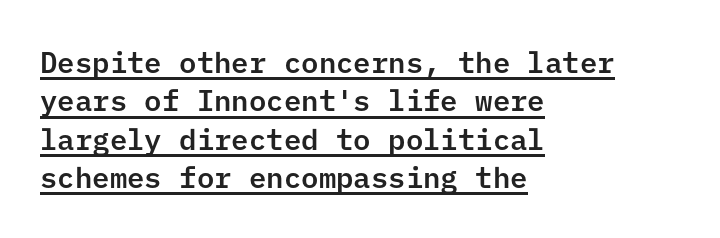
{"serif": "no", "italic": "no", "width": "normal", "stroke_contrast": "low", "x_height": "medium", "underline": "yes", "align": "left", "line_spacing": "normal", "line_spacing_ratio": 1.32, "letter_spacing": "normal", "letter_spacing_em": 0.0, "glyph_px": 29}
